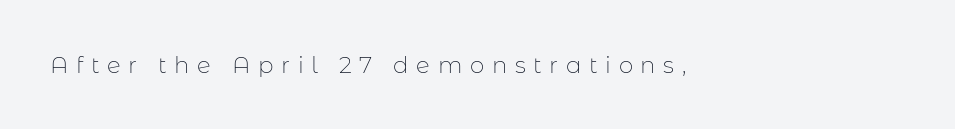
Q: Is the text bold? A: No.
Q: Is the text italic (slanted)? A: No, it is upright.
Q: Is the text underlined? A: No.
Q: How is the paragraph aligned? A: Left-aligned.
Q: Is the spacing between letters normal or unusually wide? A: Unusually wide.
